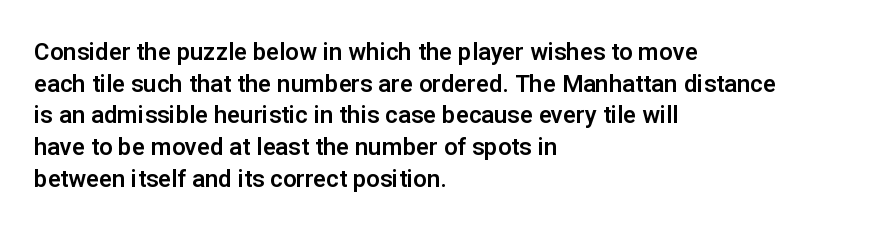
The letterforms sit shoulder to shoulder at normal distance. In terms of leading, this rendering sits right in the middle. The rendering anchors every line to the left-hand side. Style check: upright.
